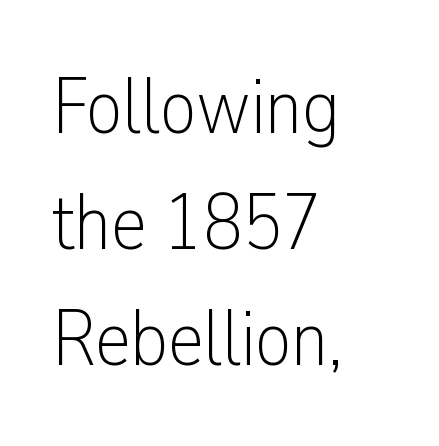
The image shows 80 px light, condensed sans-serif type, upright; set left-aligned, normal line spacing (1.45x), normal letter spacing, not underlined; low stroke contrast and a medium x-height.
